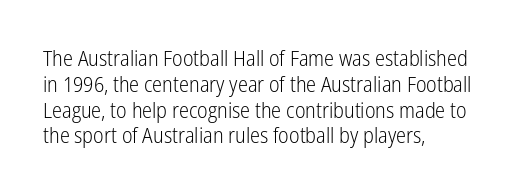
Visually the block forms a straight wall on the left and a jagged coastline on the right. This sample uses plain, unmodified letter spacing. The face looks like a standard text weight, possibly lighter. Check under the words: just untouched page. Does the lettering tilt? It doesn't — this is upright.
